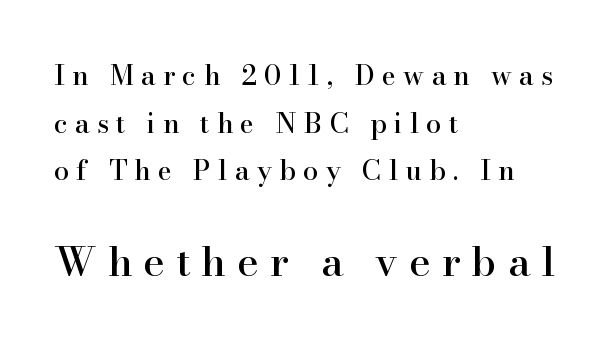
{"serif": "yes", "italic": "no", "width": "normal", "stroke_contrast": "high", "x_height": "small", "monospaced": "no", "underline": "no", "align": "left", "line_spacing_ratio": 1.76, "letter_spacing": "wide", "letter_spacing_em": 0.27, "larger_block": "second", "size_ratio": 1.52, "glyph_px": 41}
